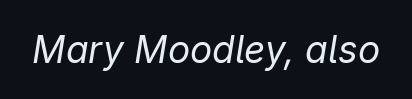
{"italic": "yes", "lean": "right", "slant_degrees": 9, "bold": "no", "weight": "regular", "width": "normal", "stroke_contrast": "low", "x_height": "medium", "monospaced": "no", "underline": "no", "letter_spacing": "normal", "letter_spacing_em": 0.0, "glyph_px": 37}
